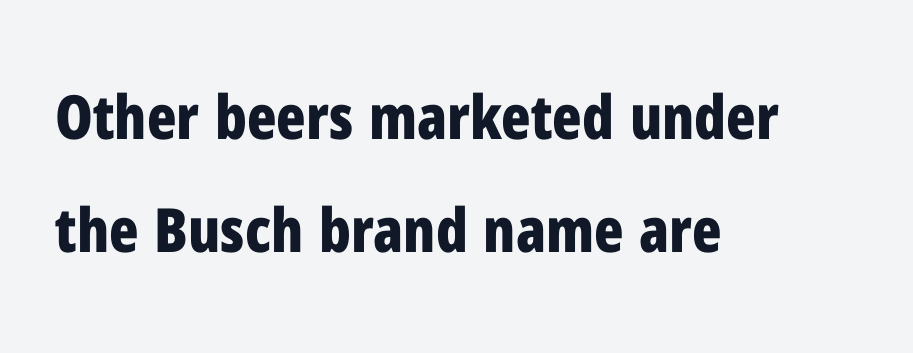
The image shows 61 px bold, condensed sans-serif type, upright; set left-aligned, line spacing 1.85x, normal letter spacing, not underlined; low stroke contrast and a medium x-height.
